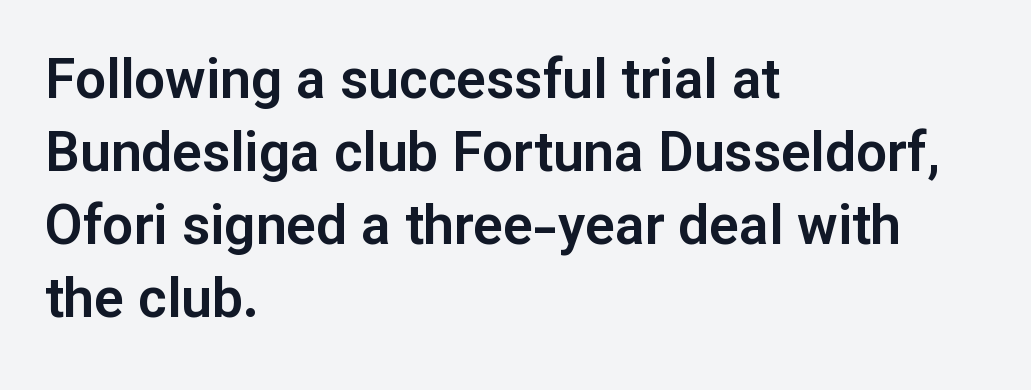
Q: Is the text italic (slanted)? A: No, it is upright.
Q: Is the typeface a serif or a sans-serif typeface? A: Sans-serif.
Q: Is the text underlined? A: No.
Q: How is the paragraph aligned? A: Left-aligned.
Q: Is the spacing between letters normal or unusually wide? A: Normal.
Q: Is the spacing between lines tight, normal or loose? A: Normal.
Q: Width (condensed, normal, or wide)? A: Normal.
Q: Stroke contrast? A: Low.
Q: x-height? A: Medium.
Q: Monospaced? A: No.
